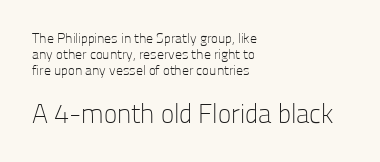
{"italic": "no", "bold": "no", "underline": "no", "align": "left", "line_spacing": "tight", "line_spacing_ratio": 1.15, "letter_spacing": "normal", "letter_spacing_em": 0.0, "larger_block": "second", "size_ratio": 1.93, "glyph_px": 27}
